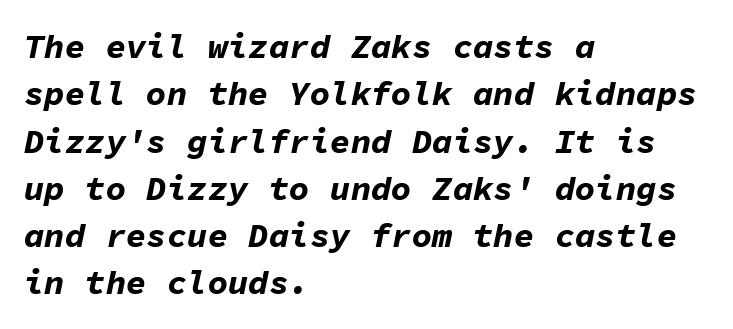
Q: Is the text bold? A: Yes.
Q: Is the text italic (slanted)? A: Yes, it leans right by about 11 degrees.
Q: Is the text underlined? A: No.
Q: How is the paragraph aligned? A: Left-aligned.
Q: Is the spacing between letters normal or unusually wide? A: Normal.
Q: Is the spacing between lines tight, normal or loose? A: Normal.
Q: Width (condensed, normal, or wide)? A: Normal.
Q: Stroke contrast? A: Low.
Q: x-height? A: Medium.
Q: Monospaced? A: Yes.
